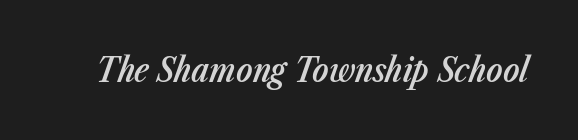
{"italic": "yes", "lean": "right", "slant_degrees": 23, "bold": "semi", "weight": "semibold", "width": "condensed", "stroke_contrast": "low", "x_height": "medium", "monospaced": "no", "underline": "no", "letter_spacing": "normal", "letter_spacing_em": 0.0, "glyph_px": 34}
